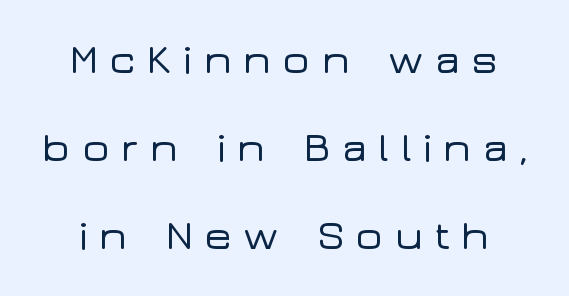
{"serif": "no", "italic": "no", "width": "wide", "stroke_contrast": "low", "x_height": "medium", "monospaced": "no", "underline": "no", "line_spacing": "loose", "line_spacing_ratio": 2.09, "letter_spacing": "wide", "letter_spacing_em": 0.25, "glyph_px": 42}
